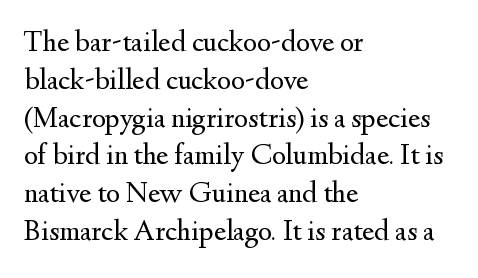
{"serif": "yes", "italic": "no", "bold": "no", "weight": "regular", "width": "normal", "stroke_contrast": "medium", "x_height": "small", "monospaced": "no", "underline": "no", "align": "left", "line_spacing": "normal", "line_spacing_ratio": 1.26, "letter_spacing": "normal", "letter_spacing_em": 0.0, "glyph_px": 30}
